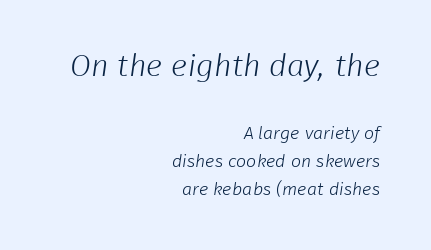
{"serif": "no", "bold": "no", "weight": "light", "width": "normal", "stroke_contrast": "low", "x_height": "medium", "monospaced": "no", "underline": "no", "align": "right", "line_spacing": "normal", "line_spacing_ratio": 1.55, "letter_spacing": "normal", "letter_spacing_em": 0.0, "larger_block": "first", "size_ratio": 1.72, "glyph_px": 31}
